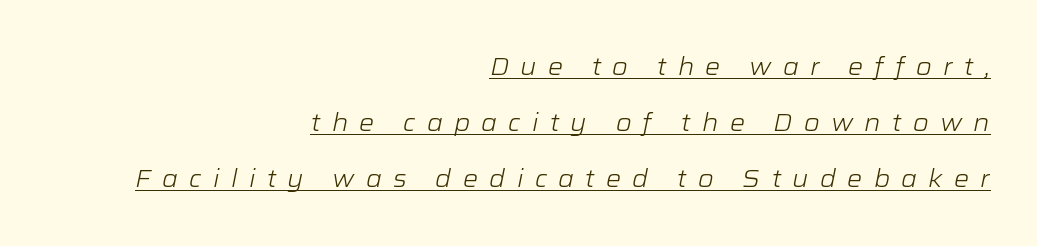
{"italic": "yes", "lean": "right", "slant_degrees": 12, "bold": "no", "underline": "yes", "align": "right", "line_spacing": "loose", "line_spacing_ratio": 2.34, "letter_spacing": "wide", "letter_spacing_em": 0.47, "glyph_px": 24}
